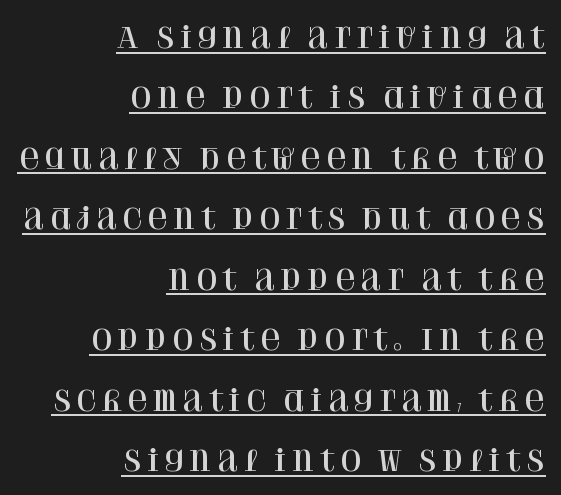
The passage shown stacks its lines with a broad gap. Compared with undecorated copy, this sample adds a rule below the words. Do the characters align in a grid? No, the font is proportional. Which margin do the lines hug? The right one — the left edge is uneven. Typographically, this falls in the serif category. Tall strokes in this sample are plumb rather than angled.
